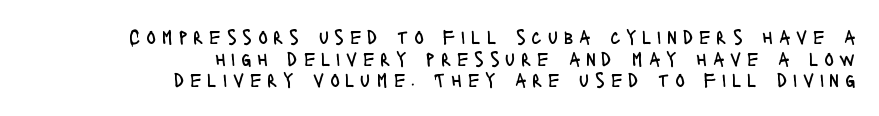
The image shows 20 px text type, upright; set right-aligned, tight line spacing (1.08x), unusually wide letter spacing (+0.29 em), not underlined.
